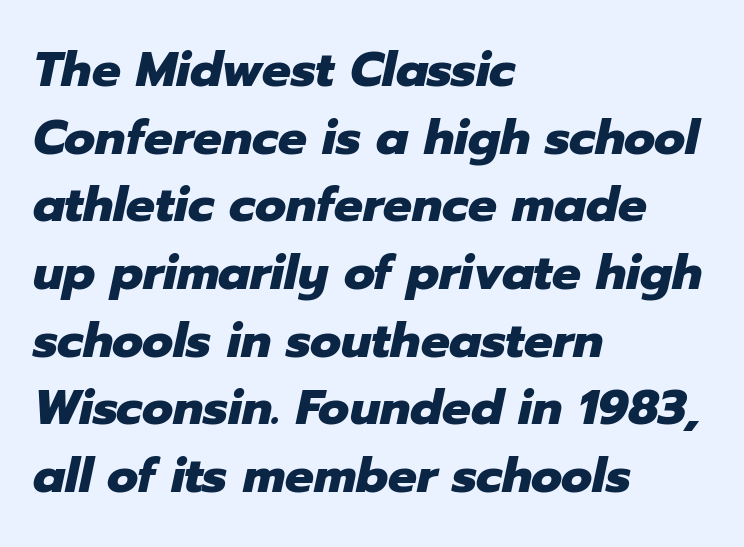
The type is set solid horizontally, with unmodified tracking. The rag falls on the right side of this text block. The space beneath each line is pristine and unruled. These lines carry a lot of weight — the face is fully bold.
